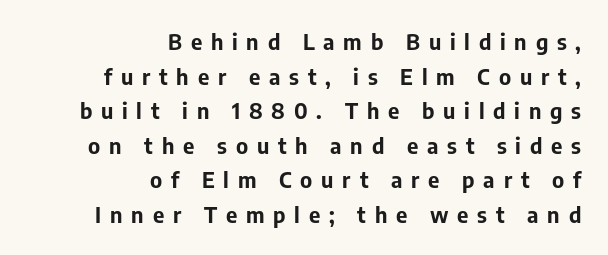
The image shows 22 px bold type, upright; set right-aligned, normal line spacing (1.57x), unusually wide letter spacing (+0.4 em), not underlined.
